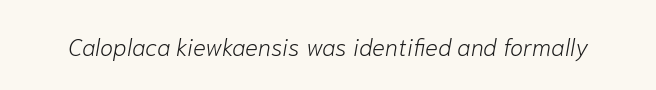
{"italic": "yes", "lean": "right", "slant_degrees": 10, "bold": "no", "underline": "no", "letter_spacing": "normal", "letter_spacing_em": 0.0, "glyph_px": 24}
